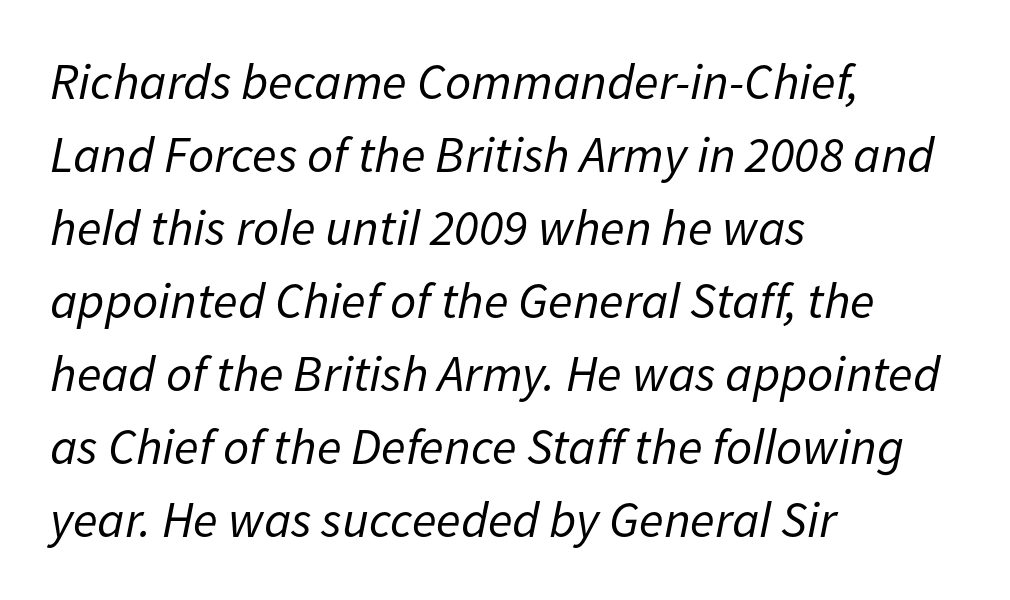
The image shows 51 px regular-weight type, italic (leaning right); set left-aligned, normal line spacing (1.43x), normal letter spacing, not underlined; low stroke contrast and a medium x-height.
